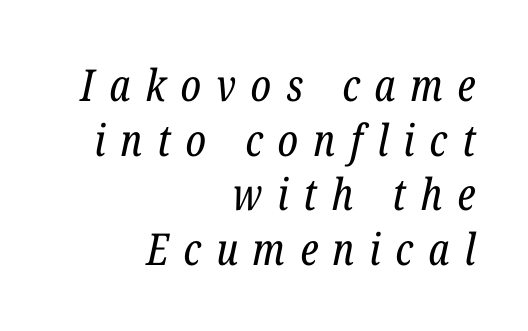
The image shows 44 px regular-weight, condensed serif type, italic (leaning right); set right-aligned, line spacing 1.24x, unusually wide letter spacing (+0.34 em), not underlined; low stroke contrast and a medium x-height.
